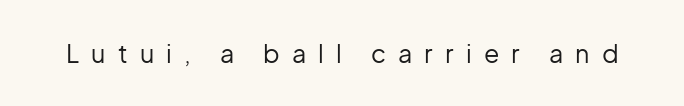
{"italic": "no", "bold": "no", "underline": "no", "letter_spacing": "wide", "letter_spacing_em": 0.49, "glyph_px": 25}
